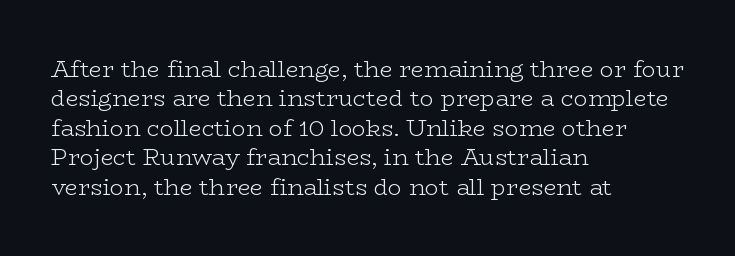
{"italic": "no", "bold": "no", "underline": "no", "align": "left", "line_spacing": "normal", "line_spacing_ratio": 1.28, "letter_spacing": "normal", "letter_spacing_em": 0.0, "glyph_px": 23}
